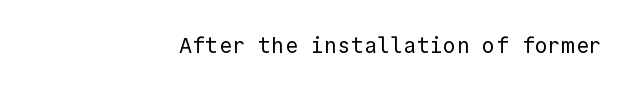
Q: Is the text bold? A: No.
Q: Is the text italic (slanted)? A: No, it is upright.
Q: Is the text underlined? A: No.
Q: How is the paragraph aligned? A: Right-aligned.
Q: Is the spacing between letters normal or unusually wide? A: Normal.
